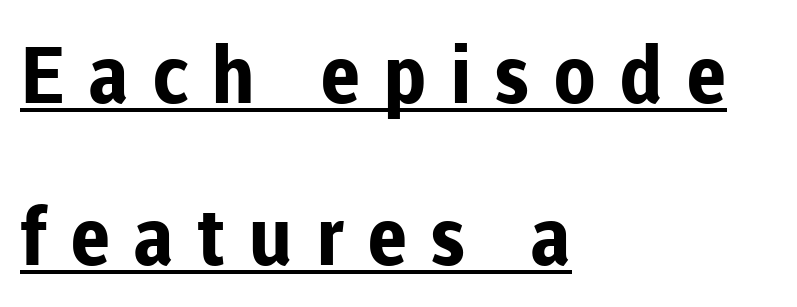
The image shows 79 px bold sans-serif type, upright; set left-aligned, loose line spacing (2.05x), unusually wide letter spacing (+0.29 em), underlined; low stroke contrast and a medium x-height.
